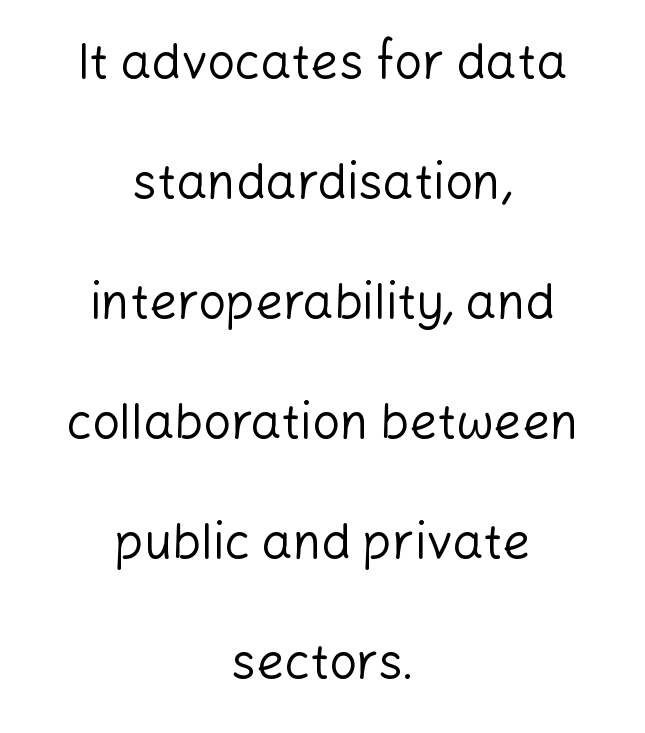
Q: Is the text bold? A: No.
Q: Is the text italic (slanted)? A: No, it is upright.
Q: Is the typeface a serif or a sans-serif typeface? A: Sans-serif.
Q: Is the text underlined? A: No.
Q: How is the paragraph aligned? A: Centered.
Q: Is the spacing between letters normal or unusually wide? A: Normal.
Q: Is the spacing between lines tight, normal or loose? A: Loose.
Q: Width (condensed, normal, or wide)? A: Normal.
Q: Stroke contrast? A: Low.
Q: x-height? A: Medium.
Q: Monospaced? A: No.
